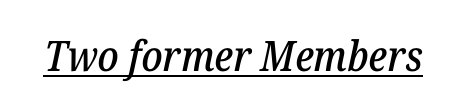
The image shows 42 px serif type, italic (leaning right); set normal letter spacing, underlined; low stroke contrast and a medium x-height.
